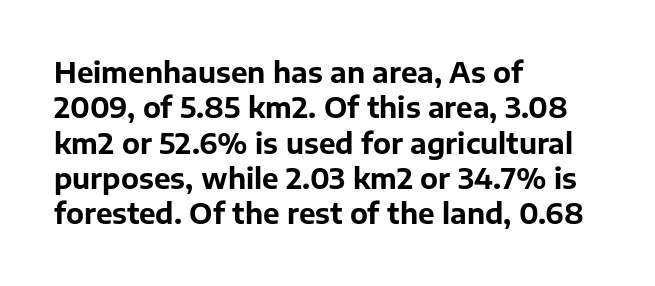
The specimen omits any rule beneath the text block's lines. Characters follow at the spacing the type designer built in. If you measured baseline to baseline, you'd find a middling distance. This rendering uses left alignment, leaving the right contour irregular. Look at the bottom of the vertical strokes: they stop flat, with no serifs.
